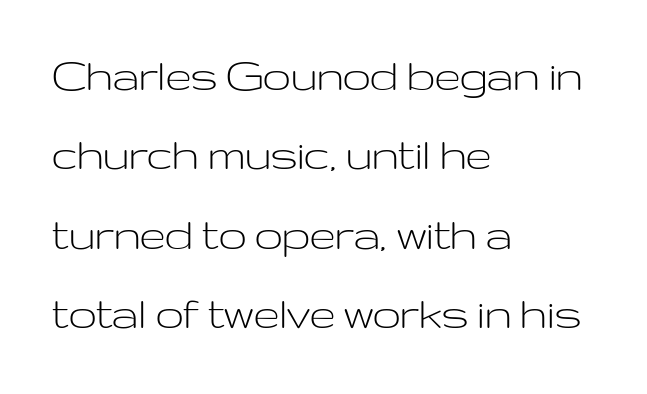
Q: Is the text bold? A: No.
Q: Is the text italic (slanted)? A: No, it is upright.
Q: Is the typeface a serif or a sans-serif typeface? A: Sans-serif.
Q: Is the text underlined? A: No.
Q: How is the paragraph aligned? A: Left-aligned.
Q: Is the spacing between letters normal or unusually wide? A: Normal.
Q: Is the spacing between lines tight, normal or loose? A: Normal.
Q: Width (condensed, normal, or wide)? A: Wide.
Q: Stroke contrast? A: Low.
Q: x-height? A: Medium.
Q: Monospaced? A: No.
